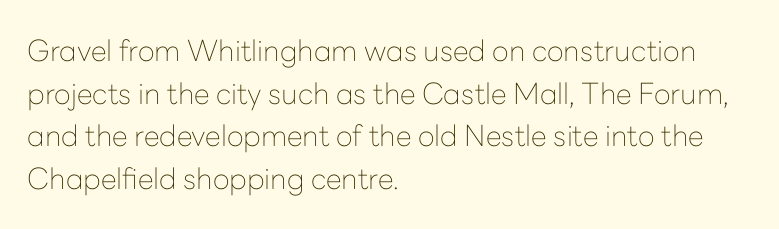
{"serif": "no", "italic": "no", "bold": "no", "weight": "thin", "width": "normal", "stroke_contrast": "low", "x_height": "medium", "monospaced": "no", "underline": "no", "align": "left", "line_spacing": "normal", "line_spacing_ratio": 1.47, "letter_spacing": "normal", "letter_spacing_em": 0.0, "glyph_px": 29}
